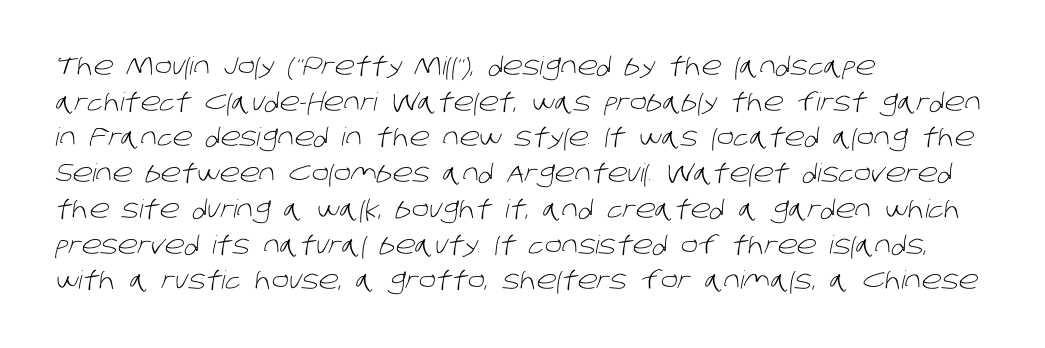
Q: Is the text bold? A: No.
Q: Is the text underlined? A: No.
Q: How is the paragraph aligned? A: Left-aligned.
Q: Is the spacing between letters normal or unusually wide? A: Normal.
Q: Is the spacing between lines tight, normal or loose? A: Normal.
